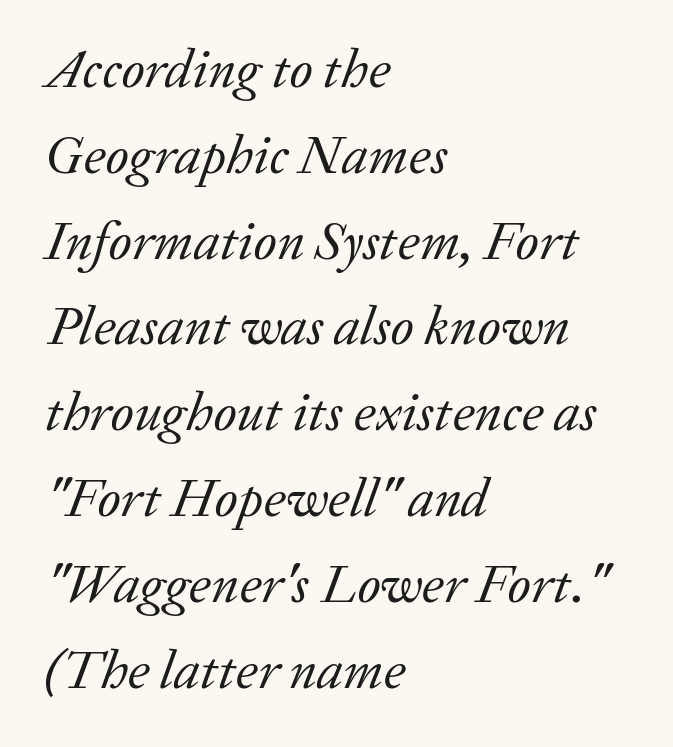
{"serif": "yes", "italic": "yes", "lean": "right", "slant_degrees": 20, "bold": "no", "weight": "regular", "width": "normal", "stroke_contrast": "low", "x_height": "medium", "monospaced": "no", "underline": "no", "align": "left", "line_spacing": "normal", "line_spacing_ratio": 1.56, "letter_spacing": "normal", "letter_spacing_em": 0.0, "glyph_px": 55}
